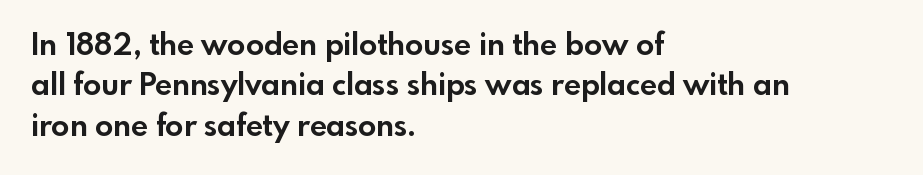
The image shows 30 px bold sans-serif type, upright; set left-aligned, normal line spacing (1.35x), normal letter spacing, not underlined; a small x-height.
